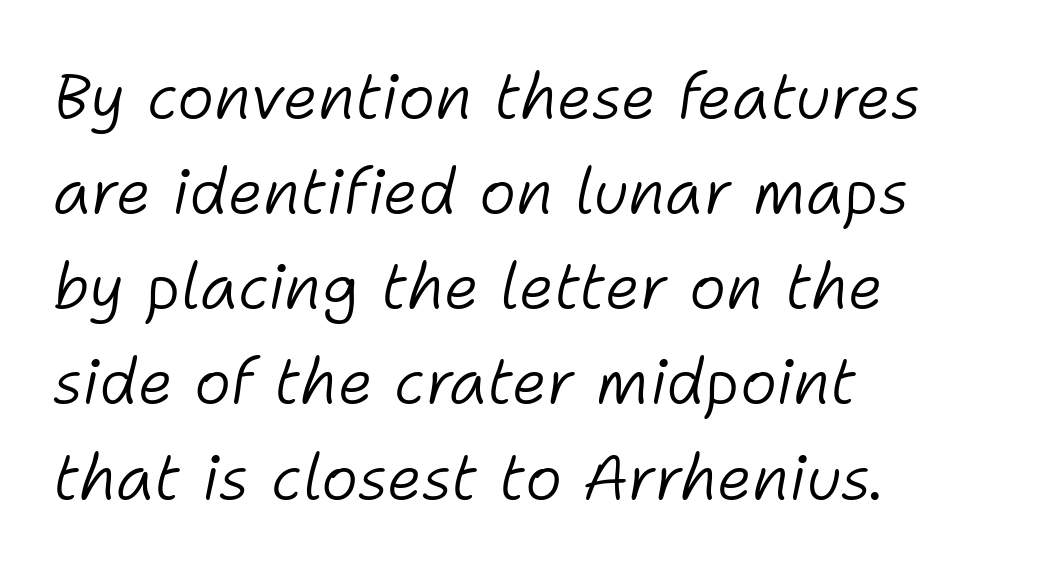
{"italic": "yes", "lean": "right", "slant_degrees": 11, "bold": "no", "weight": "light", "width": "normal", "stroke_contrast": "low", "x_height": "medium", "monospaced": "no", "underline": "no", "align": "left", "line_spacing": "normal", "line_spacing_ratio": 1.51, "letter_spacing": "normal", "letter_spacing_em": 0.0, "glyph_px": 63}
